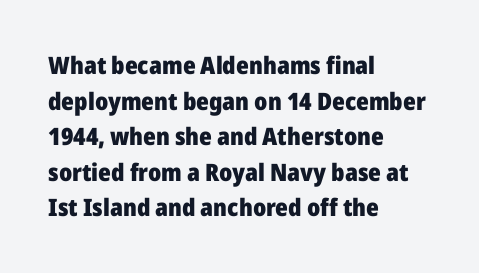
Q: Is the text bold? A: Yes.
Q: Is the text italic (slanted)? A: No, it is upright.
Q: Is the text underlined? A: No.
Q: How is the paragraph aligned? A: Left-aligned.
Q: Is the spacing between letters normal or unusually wide? A: Normal.
Q: Is the spacing between lines tight, normal or loose? A: Normal.
